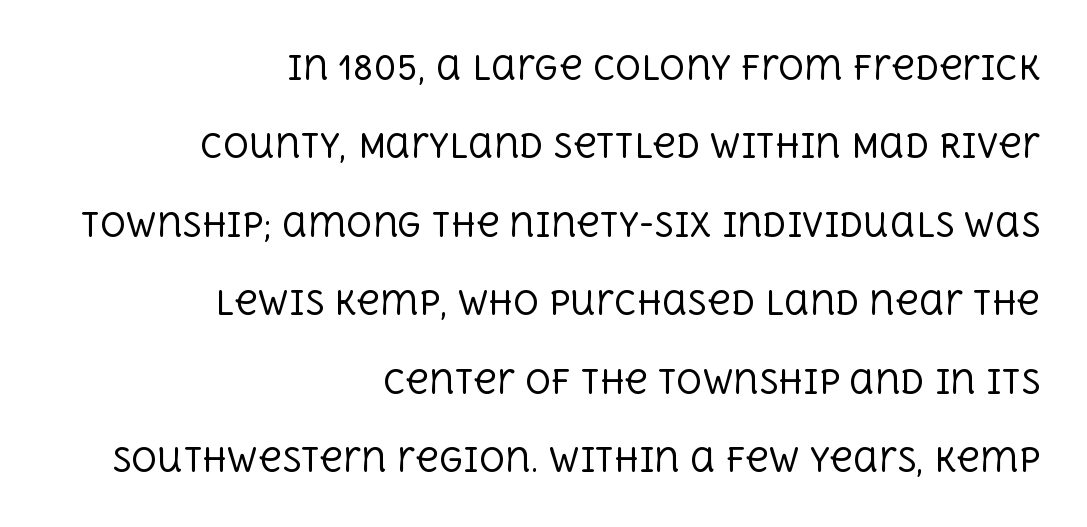
{"serif": "yes", "italic": "no", "bold": "no", "weight": "regular", "width": "normal", "x_height": "large", "monospaced": "no", "underline": "no", "align": "right", "line_spacing": "loose", "line_spacing_ratio": 2.45, "letter_spacing": "normal", "letter_spacing_em": 0.0, "glyph_px": 32}
